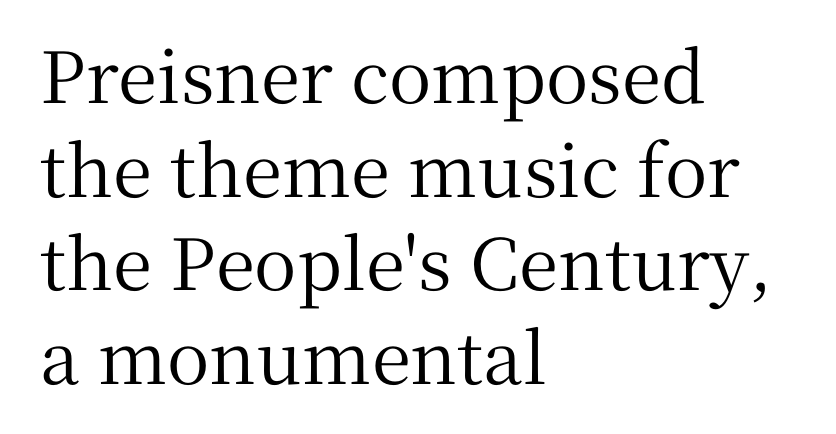
The image shows 71 px serif type, upright; set left-aligned, normal line spacing (1.32x), normal letter spacing, not underlined; medium stroke contrast and a medium x-height.
